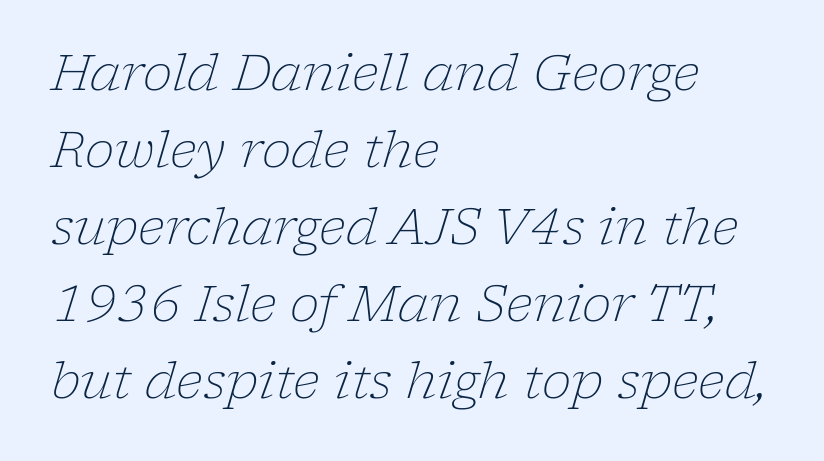
{"serif": "yes", "italic": "yes", "lean": "right", "slant_degrees": 17, "bold": "no", "weight": "light", "width": "normal", "stroke_contrast": "low", "x_height": "medium", "monospaced": "no", "underline": "no", "align": "left", "line_spacing": "normal", "line_spacing_ratio": 1.54, "letter_spacing": "normal", "letter_spacing_em": 0.0, "glyph_px": 50}
